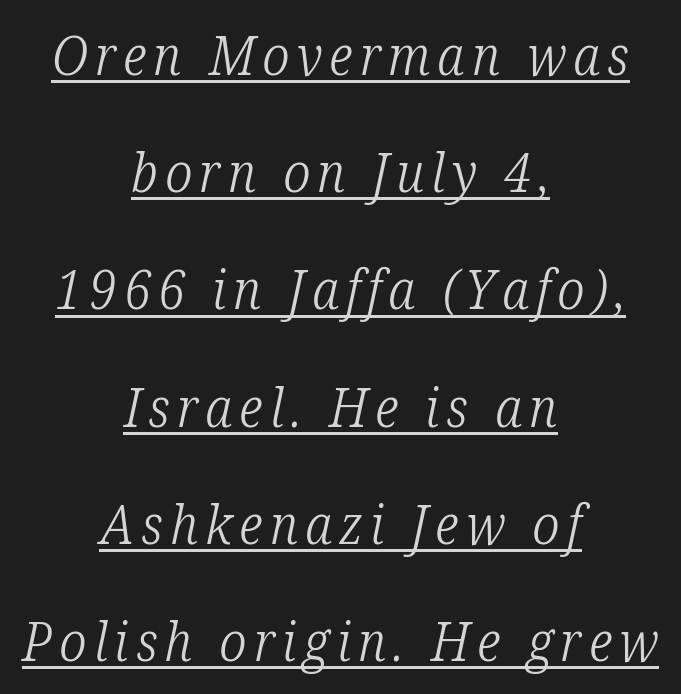
Q: Is the text bold? A: No.
Q: Is the text italic (slanted)? A: Yes, it leans right by about 12 degrees.
Q: Is the typeface a serif or a sans-serif typeface? A: Serif.
Q: Is the text underlined? A: Yes.
Q: How is the paragraph aligned? A: Centered.
Q: Is the spacing between lines tight, normal or loose? A: Loose.
Q: Width (condensed, normal, or wide)? A: Condensed.
Q: Stroke contrast? A: Low.
Q: x-height? A: Medium.
Q: Monospaced? A: No.
